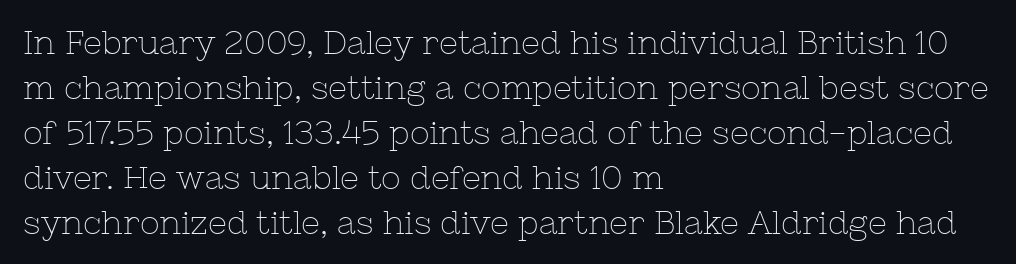
Letter spacing: default. This sample has the flowing, uneven cadence of proportional lettering. Heft: none added — not bold. The ragged edge is on the right, which tells us the setting is flush left. Designer's note — italics off, roman on.
